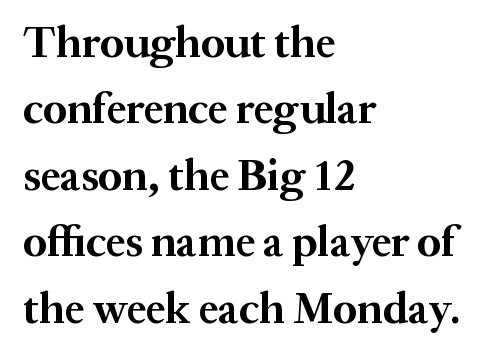
Q: Is the text bold? A: Yes.
Q: Is the text italic (slanted)? A: No, it is upright.
Q: Is the typeface a serif or a sans-serif typeface? A: Serif.
Q: Is the text underlined? A: No.
Q: How is the paragraph aligned? A: Left-aligned.
Q: Is the spacing between letters normal or unusually wide? A: Normal.
Q: Is the spacing between lines tight, normal or loose? A: Normal.
Q: Width (condensed, normal, or wide)? A: Normal.
Q: Stroke contrast? A: Medium.
Q: x-height? A: Medium.
Q: Monospaced? A: No.
